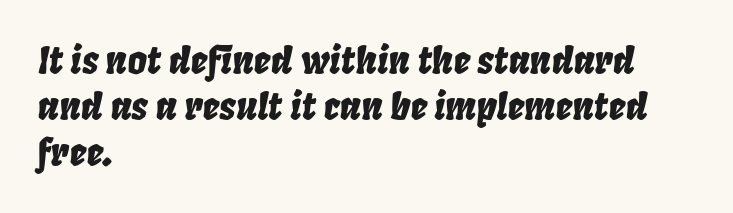
The image shows 38 px condensed type, italic (leaning right); set left-aligned, line spacing 1.21x, normal letter spacing, not underlined; low stroke contrast and a large x-height.
